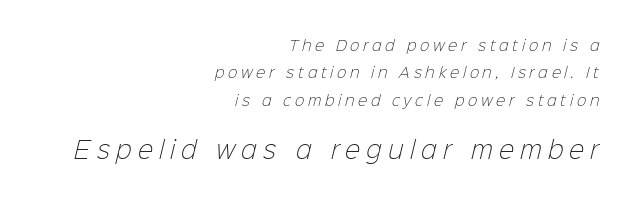
Q: Is the text bold? A: No.
Q: Is the text underlined? A: No.
Q: How is the paragraph aligned? A: Right-aligned.
Q: Is the spacing between letters normal or unusually wide? A: Unusually wide.
Q: Is the spacing between lines tight, normal or loose? A: Loose.
Q: Which block of text is set in a larger size, the first (top) or the second (bottom)? A: The second (bottom) one.
